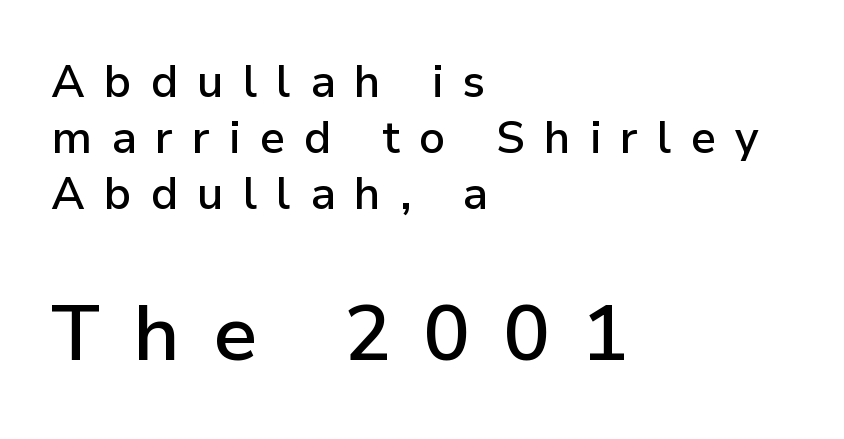
{"serif": "no", "italic": "no", "bold": "semi", "weight": "semibold", "width": "normal", "stroke_contrast": "low", "x_height": "medium", "monospaced": "no", "underline": "no", "align": "left", "line_spacing_ratio": 1.24, "letter_spacing": "wide", "letter_spacing_em": 0.42, "larger_block": "second", "size_ratio": 1.73, "glyph_px": 78}
